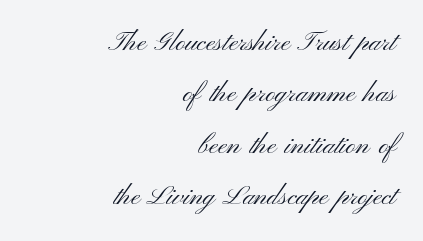
The letterforms sit shoulder to shoulder at normal distance. Type without underlining. Every row of glyphs terminates at an identical x-position on the right. Is the stroke heavy? The answer is a plain regular-or-lighter.
